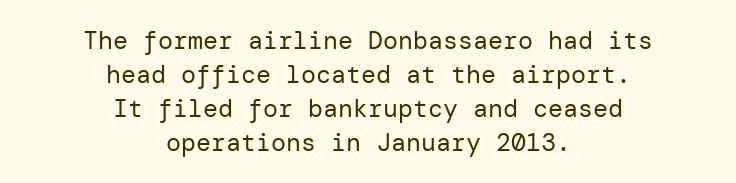
The specimen omits any rule beneath the text block's lines. Is the letter spacing exaggerated? No — it looks like the ordinary default. Stroke mass is kept to a normal reading level or below. This is the regular roman posture of the typeface.
